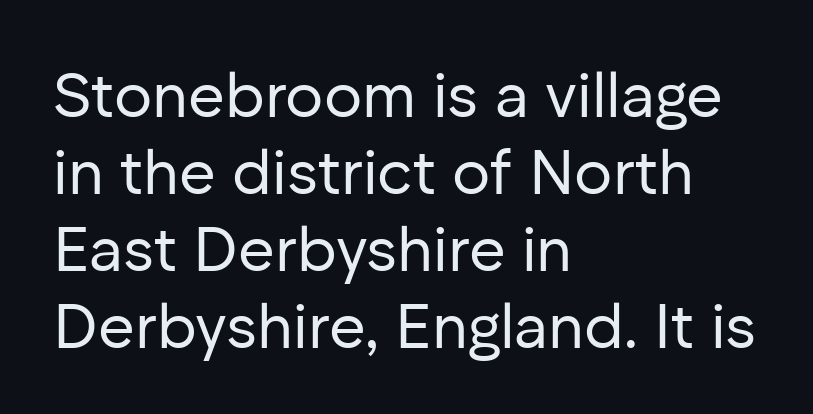
These lines were composed using upright roman letters. Here the designer chose a conventional face with non-uniform glyph widths. What kind of face is this? One without serifs — a sans. Only glyphs here, with clear space below each row.
